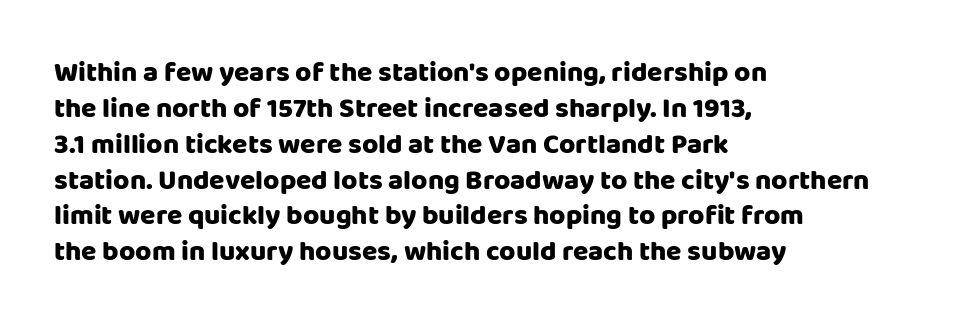
The image shows 28 px sans-serif type, upright; set left-aligned, normal line spacing (1.28x), normal letter spacing, not underlined; low stroke contrast and a large x-height.
